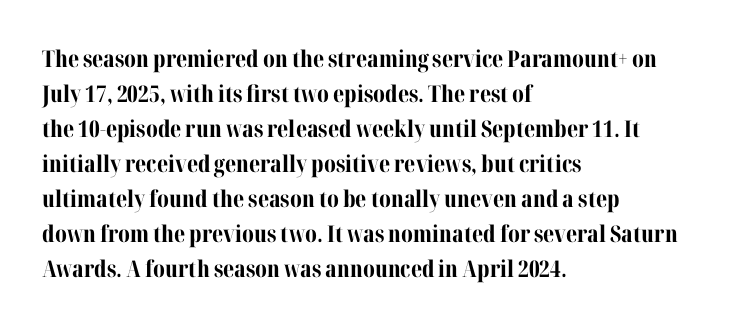
The image shows 23 px bold type, upright; set left-aligned, normal line spacing (1.52x), normal letter spacing, not underlined.
